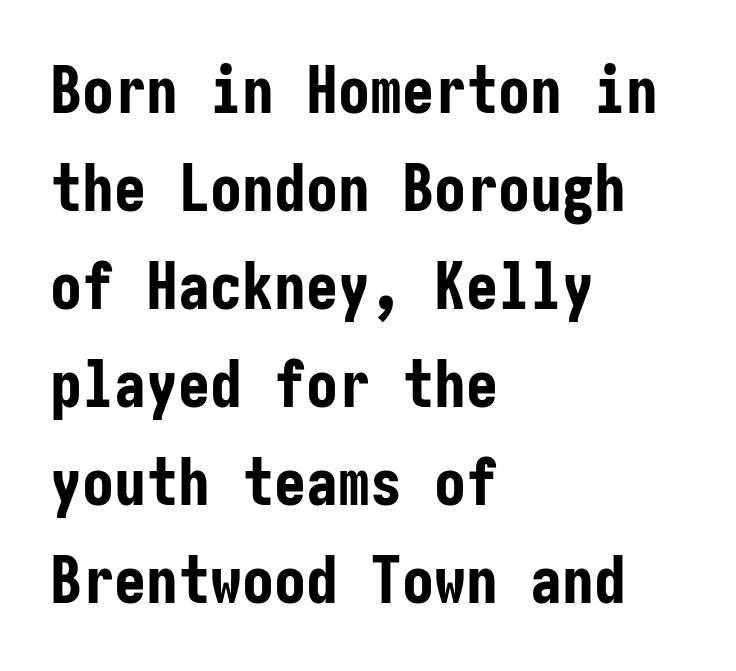
The image shows 64 px bold, condensed sans-serif type, upright; set left-aligned, normal line spacing (1.53x), normal letter spacing, not underlined; low stroke contrast and a medium x-height.
